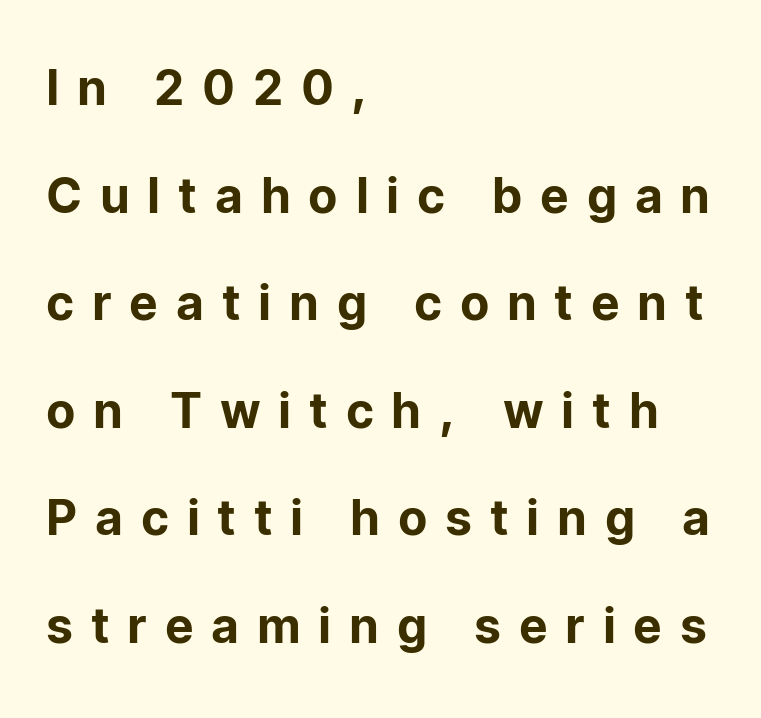
Q: Is the text italic (slanted)? A: No, it is upright.
Q: Is the typeface a serif or a sans-serif typeface? A: Sans-serif.
Q: Is the text underlined? A: No.
Q: How is the paragraph aligned? A: Left-aligned.
Q: Is the spacing between letters normal or unusually wide? A: Unusually wide.
Q: Is the spacing between lines tight, normal or loose? A: Loose.
Q: Width (condensed, normal, or wide)? A: Normal.
Q: Stroke contrast? A: Low.
Q: x-height? A: Medium.
Q: Monospaced? A: No.
